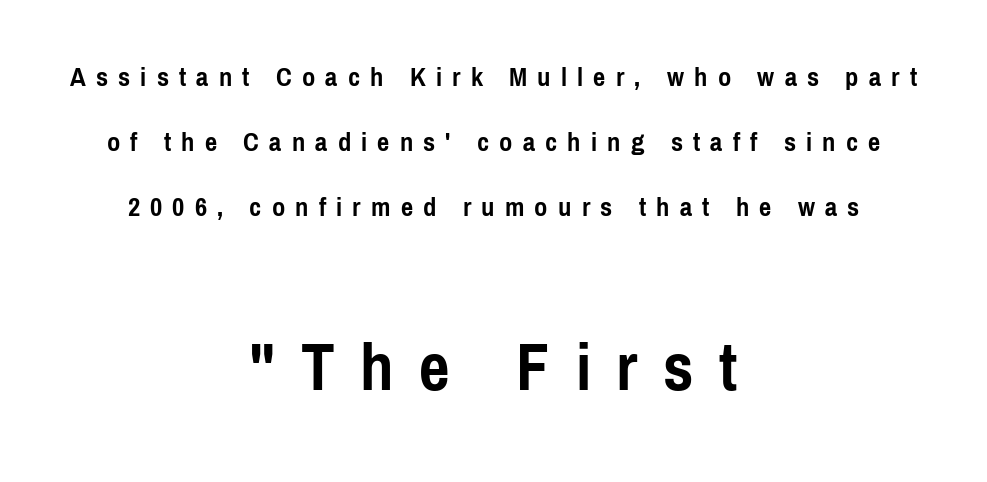
The image shows 73 px semibold, condensed sans-serif type, upright; set centered, loose line spacing (2.24x), unusually wide letter spacing (+0.35 em), not underlined; the second (bottom) block is 2.52x larger; low stroke contrast and a medium x-height.
